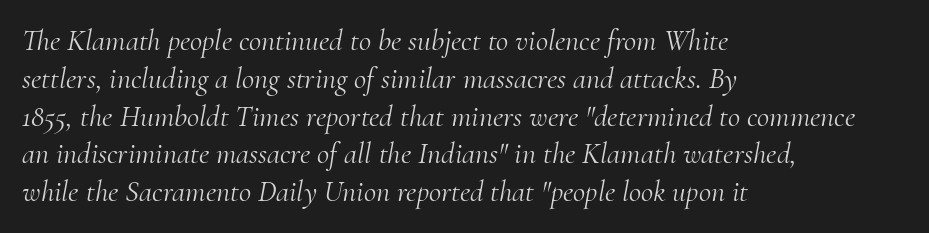
Q: Is the text bold? A: No.
Q: Is the text italic (slanted)? A: Yes, it leans right by about 10 degrees.
Q: Is the typeface a serif or a sans-serif typeface? A: Serif.
Q: Is the text underlined? A: No.
Q: How is the paragraph aligned? A: Left-aligned.
Q: Is the spacing between letters normal or unusually wide? A: Normal.
Q: Is the spacing between lines tight, normal or loose? A: Normal.
Q: Width (condensed, normal, or wide)? A: Normal.
Q: Stroke contrast? A: Medium.
Q: x-height? A: Small.
Q: Monospaced? A: No.
